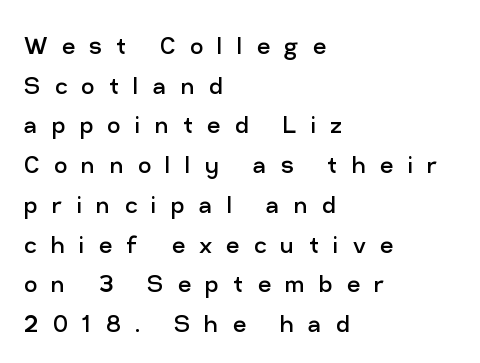
Compared with a typical body face, this is equally light or lighter still. The ragged edge is on the right, which tells us the setting is flush left. Note the varied advance widths — an 'i' is clearly narrower than an 'm'. The rendering inserts visible extra space after every character. Any mark beneath the type? The region is blank. Baseline-to-baseline distance is the conventional proportion of letter height.
